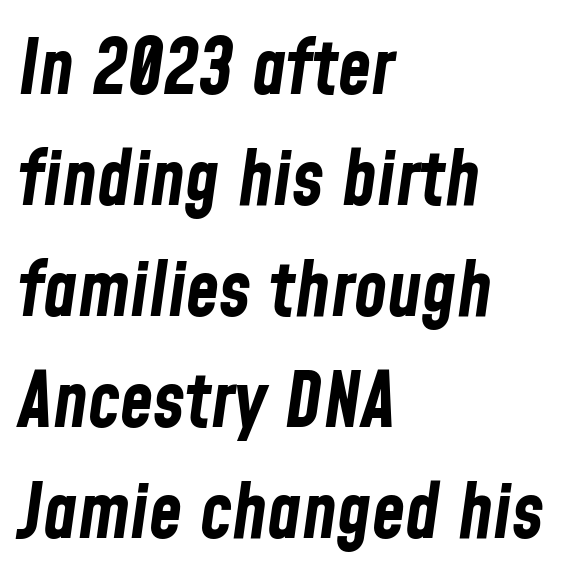
{"italic": "yes", "lean": "right", "slant_degrees": 8, "bold": "yes", "weight": "bold", "width": "condensed", "stroke_contrast": "low", "x_height": "medium", "monospaced": "no", "underline": "no", "align": "left", "line_spacing": "normal", "line_spacing_ratio": 1.46, "letter_spacing": "normal", "letter_spacing_em": 0.0, "glyph_px": 76}
